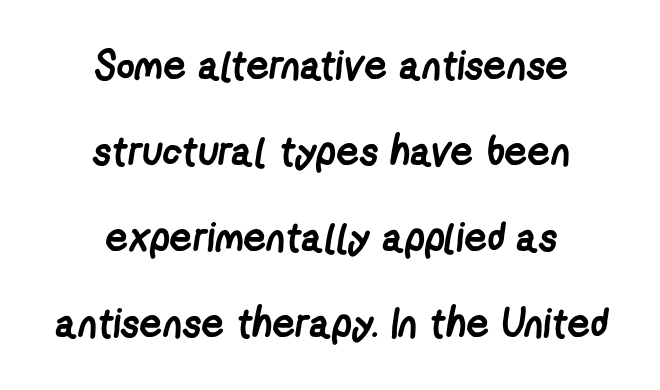
The image shows 40 px semibold, condensed sans-serif type; set centered, loose line spacing (2.15x), normal letter spacing, not underlined; low stroke contrast and a medium x-height.
